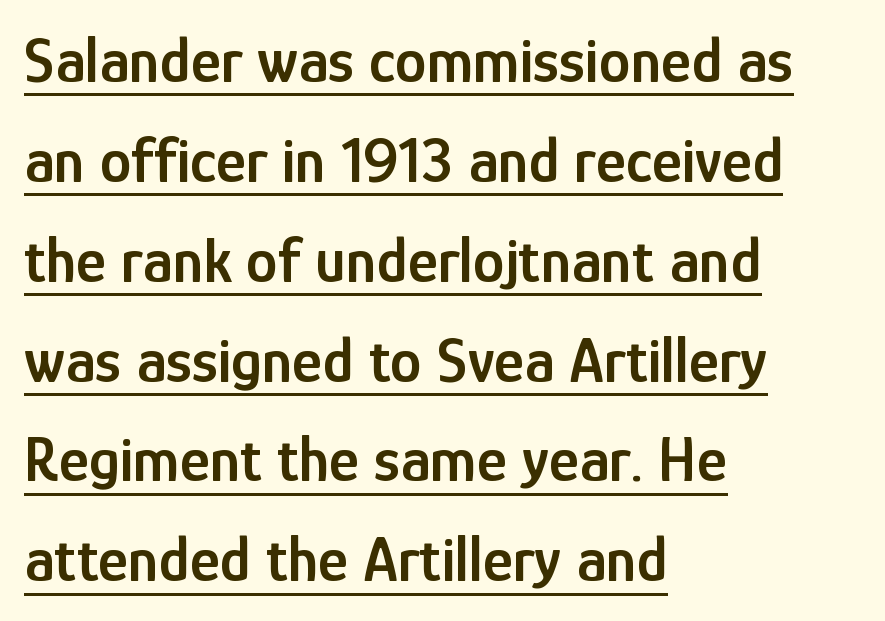
{"serif": "no", "italic": "no", "bold": "semi", "weight": "semibold", "width": "condensed", "stroke_contrast": "low", "x_height": "medium", "monospaced": "no", "underline": "yes", "align": "left", "line_spacing": "normal", "line_spacing_ratio": 1.56, "letter_spacing": "normal", "letter_spacing_em": 0.0, "glyph_px": 64}
